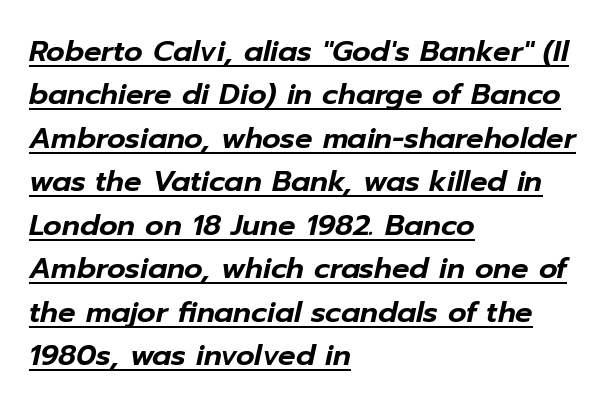
The image shows 29 px text type, italic (leaning right); set left-aligned, normal line spacing (1.5x), normal letter spacing, underlined; low stroke contrast and a medium x-height.
